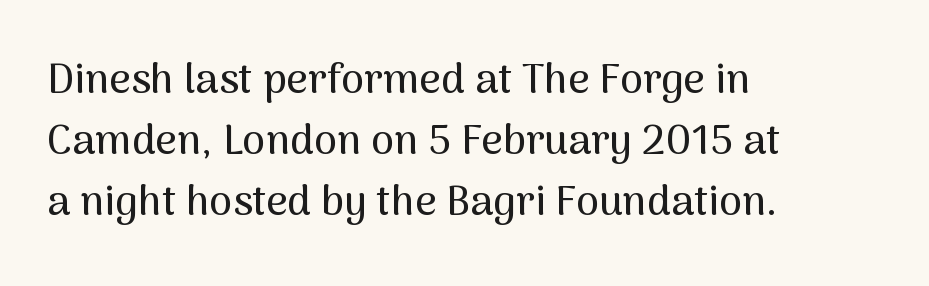
The image shows 42 px sans-serif type, upright; set left-aligned, normal line spacing (1.45x), normal letter spacing, not underlined; medium stroke contrast and a medium x-height.
